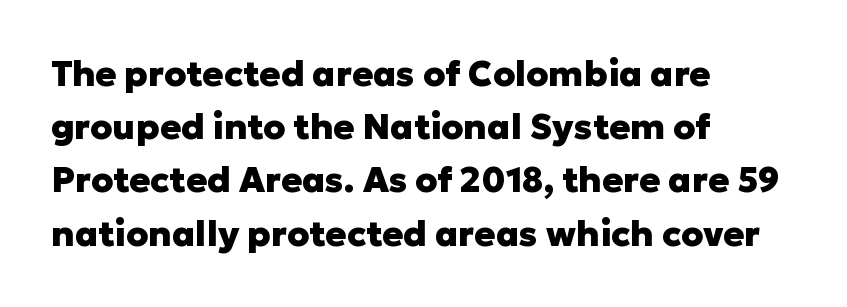
The image shows 35 px heavy sans-serif type, upright; set left-aligned, normal line spacing (1.52x), normal letter spacing, not underlined; low stroke contrast and a medium x-height.
